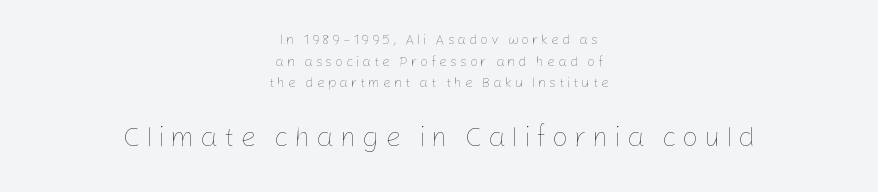
The image shows 28 px thin type, upright; set centered, normal line spacing (1.54x), unusually wide letter spacing (+0.2 em), not underlined; the second (bottom) block is 2.0x larger; low stroke contrast and a medium x-height.
